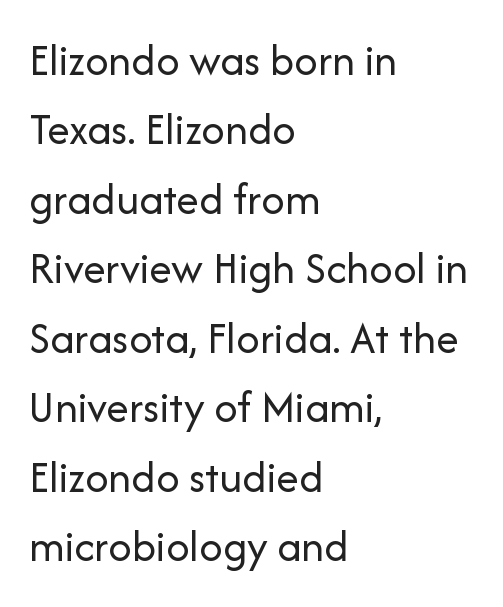
Unlike a traditional serif, this face leaves its strokes unadorned. A typesetter would call this leading conventional body-copy spacing. This sample has the flowing, uneven cadence of proportional lettering. The tracking reads as untouched default to a designer's eye. Letters rest on an invisible, unmarked baseline.
